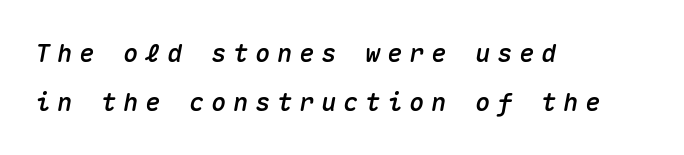
{"italic": "yes", "lean": "right", "slant_degrees": 10, "underline": "no", "align": "left", "line_spacing": "loose", "line_spacing_ratio": 1.95, "letter_spacing": "wide", "letter_spacing_em": 0.28, "glyph_px": 25}
